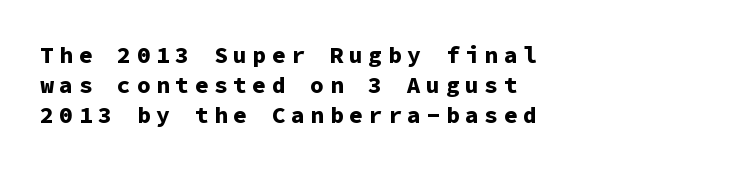
{"italic": "no", "bold": "yes", "underline": "no", "align": "left", "line_spacing": "normal", "line_spacing_ratio": 1.3, "letter_spacing": "wide", "letter_spacing_em": 0.24, "glyph_px": 23}
